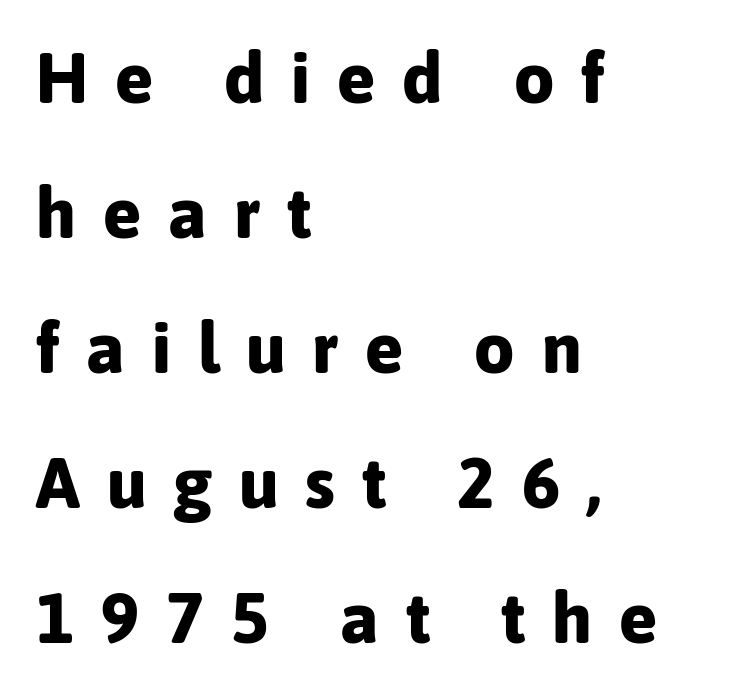
The passage shown is emphatically bold. The lettering holds an erect, upright posture throughout. The leading is generous, giving the passage an open texture. Nope, no serifs anywhere on these letters. Varying glyph widths throughout — classic text-font behaviour. Tracking value appears strongly positive — letters spread wide.
